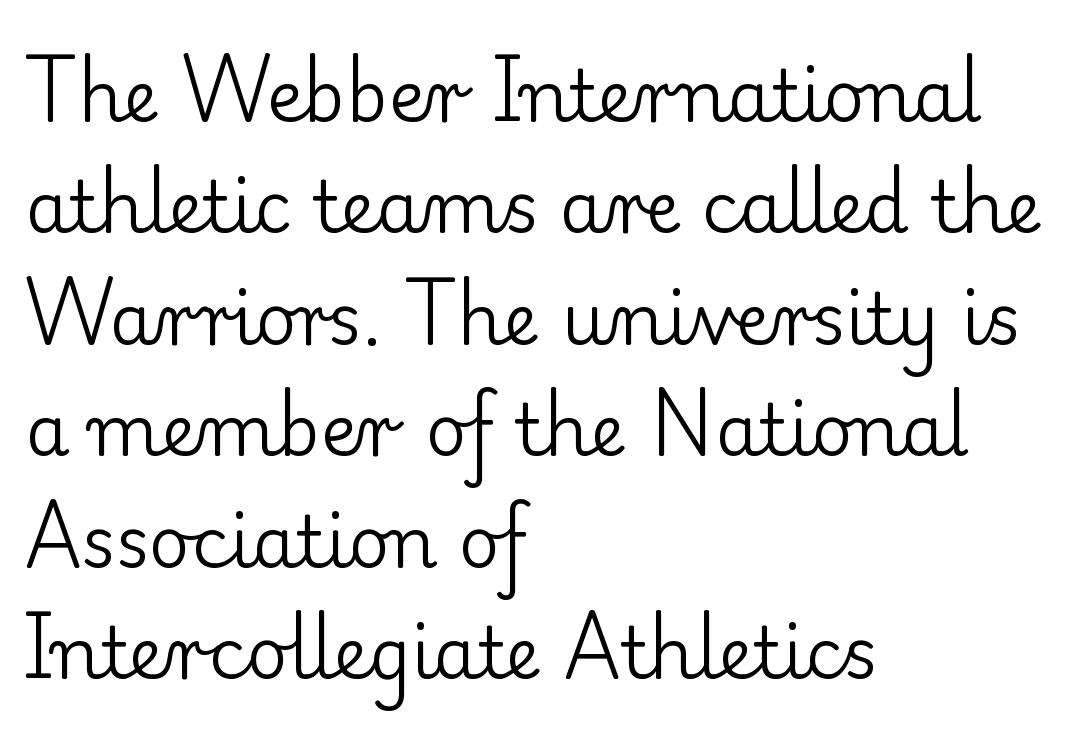
Q: Is the text bold? A: No.
Q: Is the text italic (slanted)? A: No, it is upright.
Q: Is the typeface a serif or a sans-serif typeface? A: Serif.
Q: Is the text underlined? A: No.
Q: How is the paragraph aligned? A: Left-aligned.
Q: Is the spacing between letters normal or unusually wide? A: Normal.
Q: Is the spacing between lines tight, normal or loose? A: Normal.
Q: Width (condensed, normal, or wide)? A: Normal.
Q: Stroke contrast? A: Low.
Q: x-height? A: Small.
Q: Monospaced? A: No.
